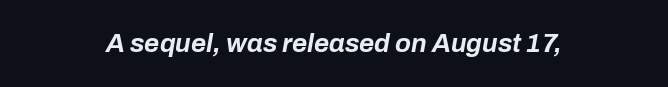
The image shows 26 px bold type, italic (leaning right); set centered, normal letter spacing, not underlined.
